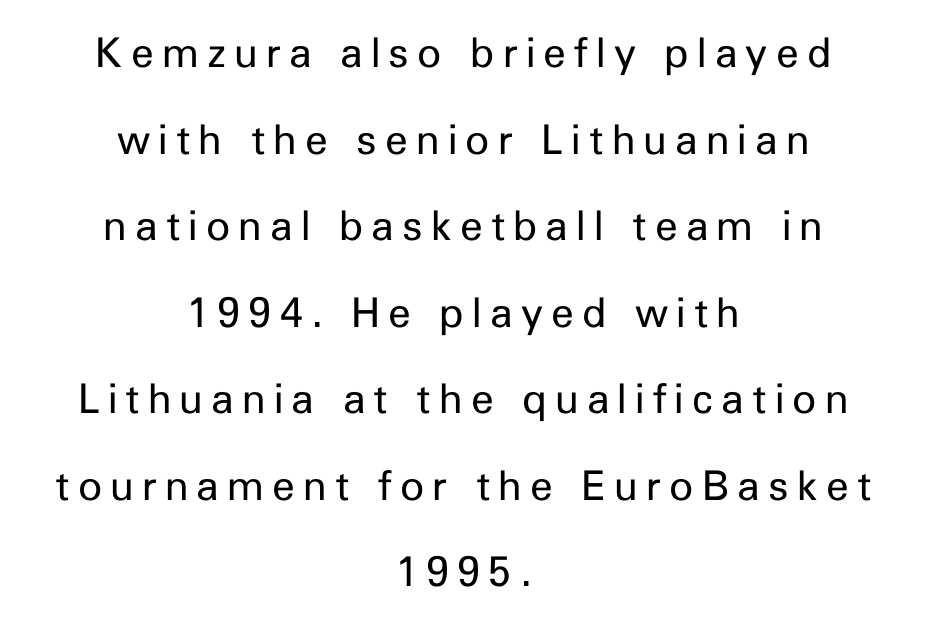
The image shows 41 px regular-weight sans-serif type, upright; set centered, loose line spacing (2.11x), unusually wide letter spacing (+0.2 em), not underlined; low stroke contrast and a medium x-height.
